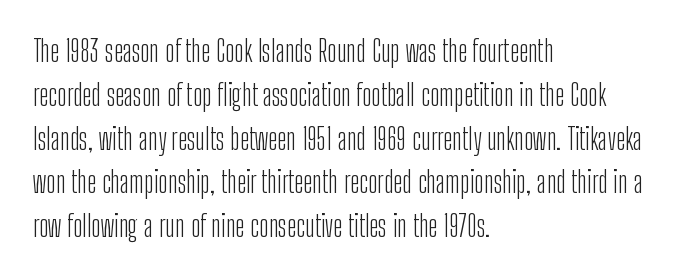
{"serif": "no", "italic": "no", "bold": "no", "weight": "light", "width": "condensed", "stroke_contrast": "low", "x_height": "medium", "monospaced": "no", "underline": "no", "align": "left", "line_spacing": "normal", "line_spacing_ratio": 1.51, "letter_spacing": "normal", "letter_spacing_em": 0.0, "glyph_px": 29}
